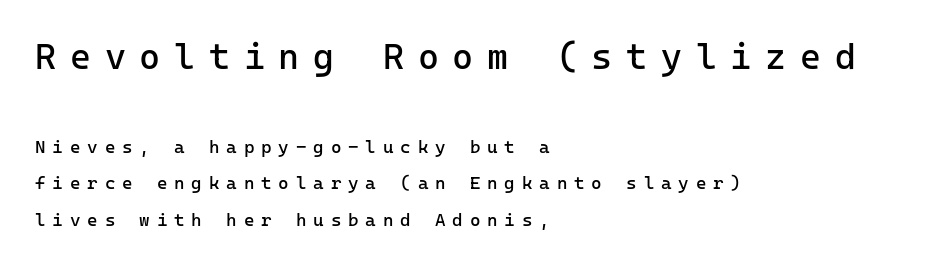
{"serif": "no", "italic": "no", "bold": "no", "weight": "regular", "width": "normal", "stroke_contrast": "low", "x_height": "medium", "underline": "no", "align": "left", "line_spacing": "loose", "line_spacing_ratio": 2.01, "letter_spacing": "wide", "letter_spacing_em": 0.38, "larger_block": "first", "size_ratio": 2.0, "glyph_px": 36}
